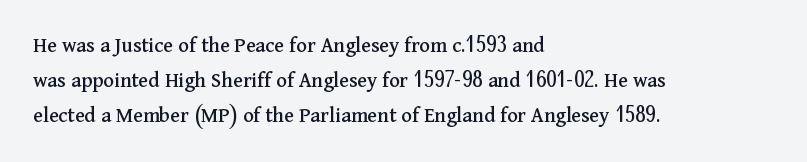
{"italic": "no", "underline": "no", "align": "left", "line_spacing": "normal", "line_spacing_ratio": 1.59, "letter_spacing": "normal", "letter_spacing_em": 0.0, "glyph_px": 22}
